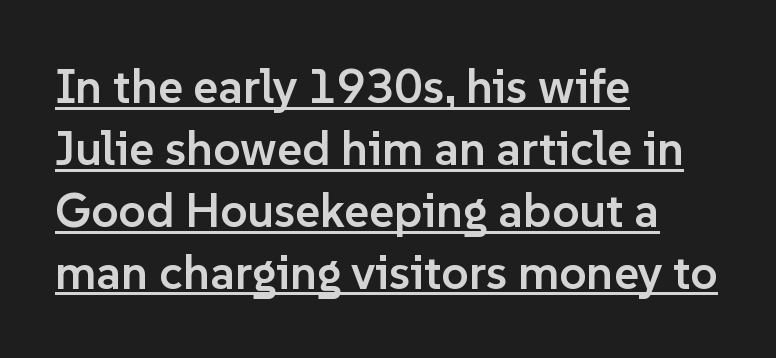
The image shows 48 px semibold sans-serif type, upright; set left-aligned, normal line spacing (1.29x), normal letter spacing, underlined; low stroke contrast and a medium x-height.
